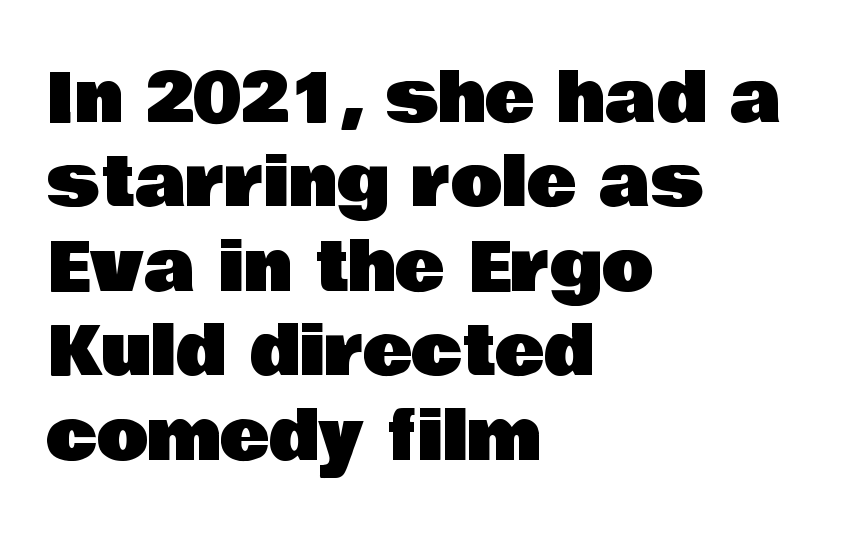
Q: Is the text italic (slanted)? A: No, it is upright.
Q: Is the typeface a serif or a sans-serif typeface? A: Sans-serif.
Q: Is the text underlined? A: No.
Q: How is the paragraph aligned? A: Left-aligned.
Q: Is the spacing between letters normal or unusually wide? A: Normal.
Q: Is the spacing between lines tight, normal or loose? A: Normal.
Q: Width (condensed, normal, or wide)? A: Normal.
Q: Stroke contrast? A: Low.
Q: x-height? A: Large.
Q: Monospaced? A: No.
